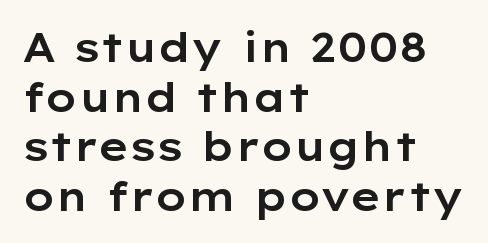
The text was rendered using a sans face with plain stroke endings. These lines keep a tight, regular rhythm from letter to letter. Rendered with straight, roman letterforms. Looks like regular typesetting: each glyph gets only the width it needs.
